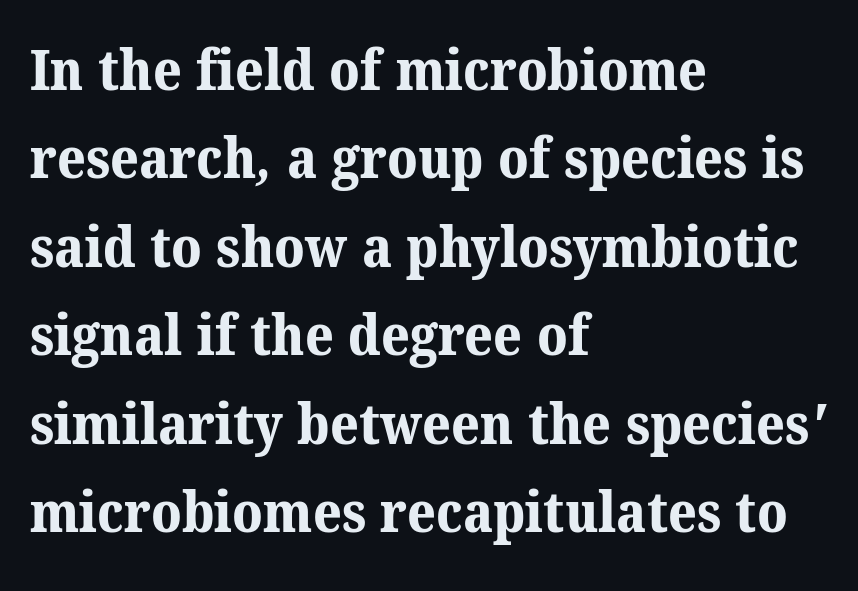
{"serif": "yes", "bold": "yes", "weight": "bold", "width": "normal", "stroke_contrast": "medium", "x_height": "medium", "monospaced": "no", "underline": "no", "align": "left", "line_spacing": "normal", "line_spacing_ratio": 1.58, "letter_spacing": "normal", "letter_spacing_em": 0.0, "glyph_px": 56}
